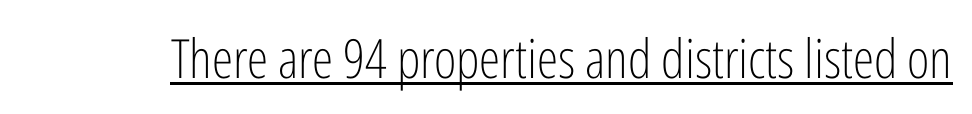
Q: Is the text bold? A: No.
Q: Is the text italic (slanted)? A: No, it is upright.
Q: Is the typeface a serif or a sans-serif typeface? A: Sans-serif.
Q: Is the text underlined? A: Yes.
Q: Is the spacing between letters normal or unusually wide? A: Normal.
Q: Width (condensed, normal, or wide)? A: Condensed.
Q: Stroke contrast? A: Low.
Q: x-height? A: Medium.
Q: Monospaced? A: No.
